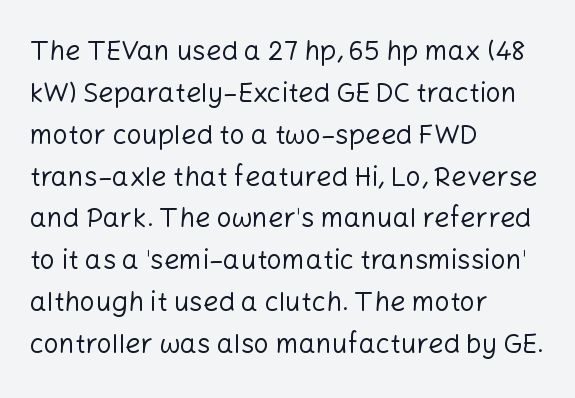
Q: Is the text bold? A: No.
Q: Is the text italic (slanted)? A: No, it is upright.
Q: Is the text underlined? A: No.
Q: How is the paragraph aligned? A: Left-aligned.
Q: Is the spacing between letters normal or unusually wide? A: Normal.
Q: Is the spacing between lines tight, normal or loose? A: Normal.
